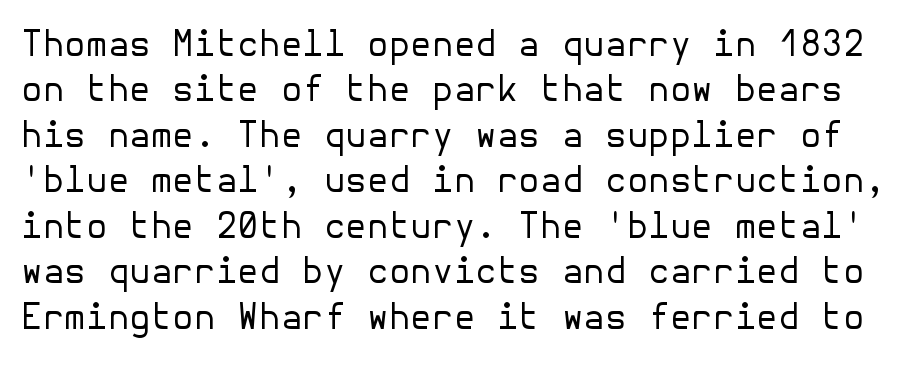
{"serif": "no", "italic": "no", "bold": "no", "weight": "regular", "width": "normal", "stroke_contrast": "low", "x_height": "medium", "underline": "no", "line_spacing": "normal", "line_spacing_ratio": 1.3, "letter_spacing": "normal", "letter_spacing_em": 0.0, "glyph_px": 35}
